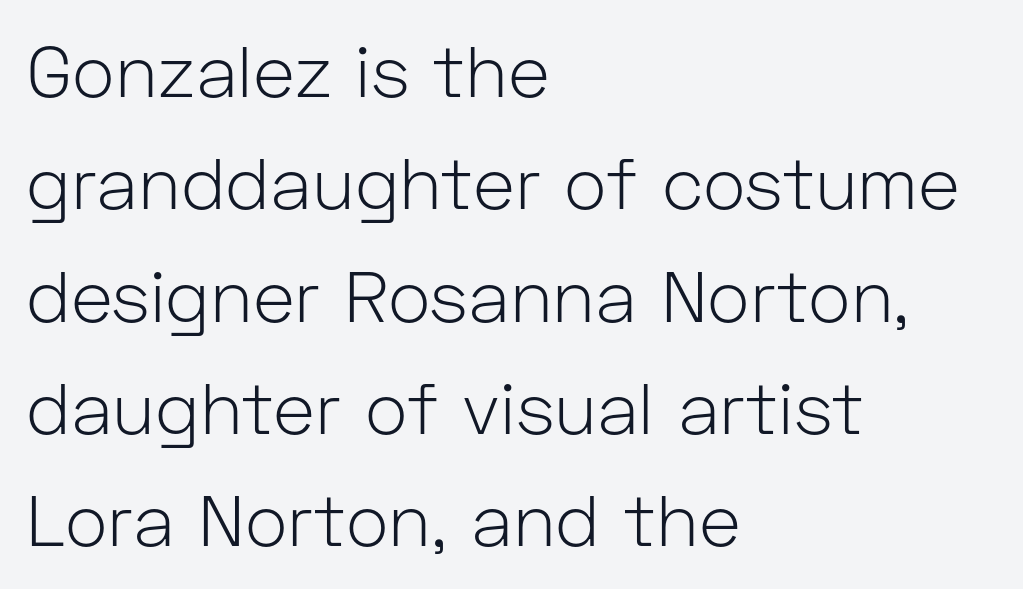
The image shows 72 px light sans-serif type, upright; set left-aligned, normal line spacing (1.56x), normal letter spacing, not underlined; low stroke contrast and a medium x-height.
